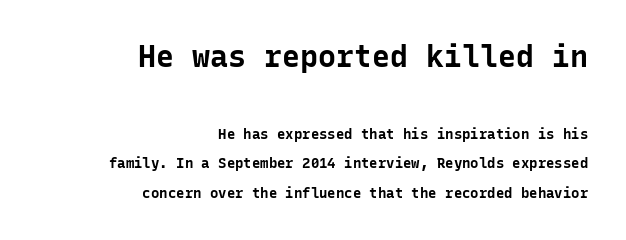
Q: Is the text bold? A: Yes.
Q: Is the text italic (slanted)? A: No, it is upright.
Q: Is the typeface a serif or a sans-serif typeface? A: Sans-serif.
Q: Is the text underlined? A: No.
Q: How is the paragraph aligned? A: Right-aligned.
Q: Is the spacing between letters normal or unusually wide? A: Normal.
Q: Is the spacing between lines tight, normal or loose? A: Loose.
Q: Which block of text is set in a larger size, the first (top) or the second (bottom)? A: The first (top) one.
Q: Width (condensed, normal, or wide)? A: Normal.
Q: Stroke contrast? A: Low.
Q: x-height? A: Medium.
Q: Monospaced? A: Yes.
